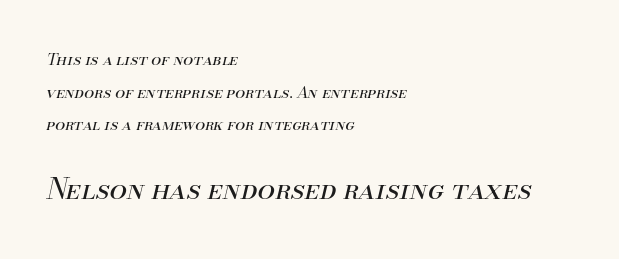
Q: Is the text bold? A: No.
Q: Is the text italic (slanted)? A: Yes, it leans right by about 13 degrees.
Q: Is the text underlined? A: No.
Q: How is the paragraph aligned? A: Left-aligned.
Q: Is the spacing between letters normal or unusually wide? A: Normal.
Q: Is the spacing between lines tight, normal or loose? A: Loose.
Q: Which block of text is set in a larger size, the first (top) or the second (bottom)? A: The second (bottom) one.
Q: Width (condensed, normal, or wide)? A: Normal.
Q: Stroke contrast? A: Medium.
Q: x-height? A: Small.
Q: Monospaced? A: No.
